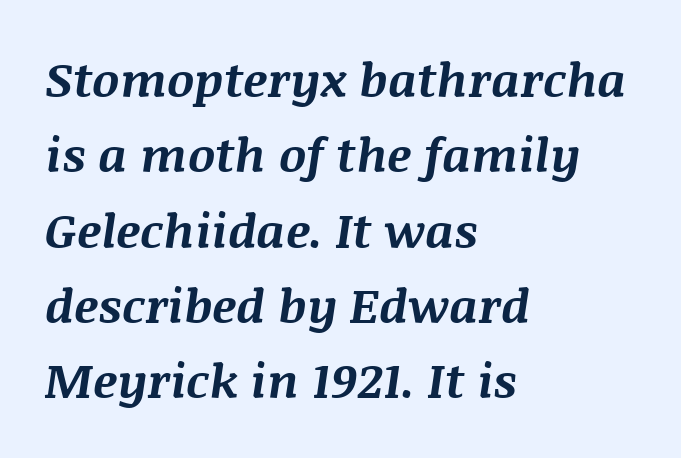
Q: Is the text bold? A: Yes.
Q: Is the text italic (slanted)? A: Yes, it leans right by about 8 degrees.
Q: Is the text underlined? A: No.
Q: How is the paragraph aligned? A: Left-aligned.
Q: Is the spacing between letters normal or unusually wide? A: Normal.
Q: Is the spacing between lines tight, normal or loose? A: Normal.
Q: Width (condensed, normal, or wide)? A: Normal.
Q: Stroke contrast? A: Medium.
Q: x-height? A: Large.
Q: Monospaced? A: No.
